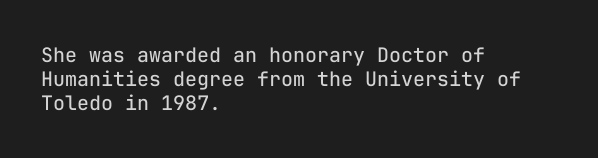
The image shows 20 px text type, upright; set left-aligned, line spacing 1.21x, normal letter spacing, not underlined.
